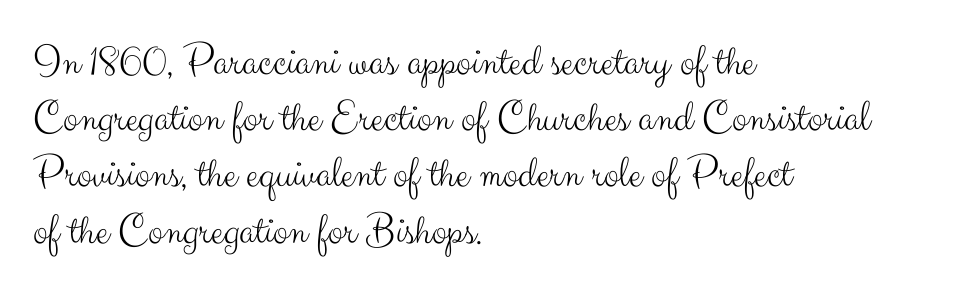
The image shows 45 px light sans-serif type; set left-aligned, normal line spacing (1.25x), normal letter spacing, not underlined; medium stroke contrast and a small x-height.
